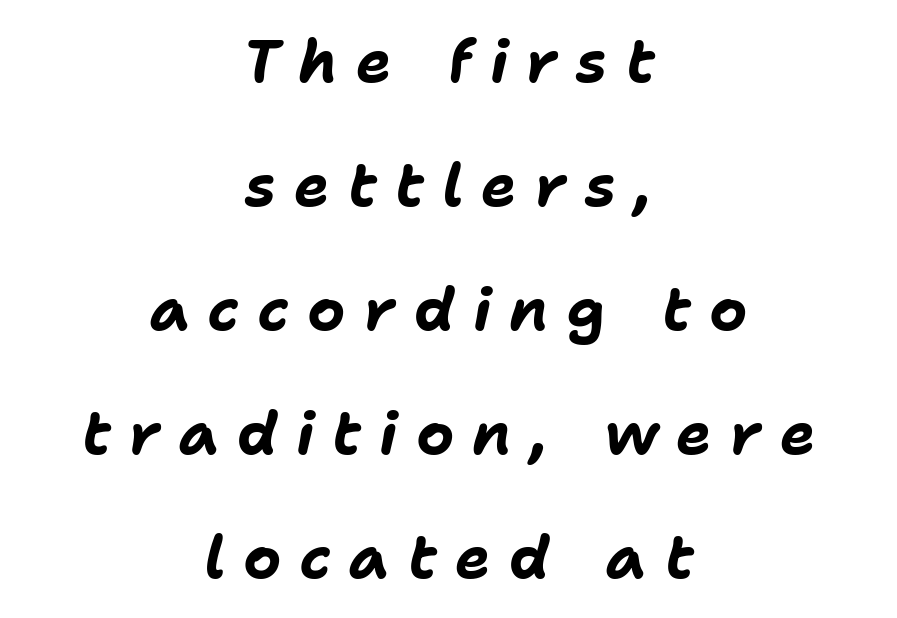
{"italic": "yes", "lean": "right", "slant_degrees": 11, "bold": "yes", "weight": "bold", "width": "normal", "stroke_contrast": "low", "x_height": "medium", "monospaced": "no", "underline": "no", "align": "center", "line_spacing": "loose", "line_spacing_ratio": 2.1, "letter_spacing": "wide", "letter_spacing_em": 0.31, "glyph_px": 59}
